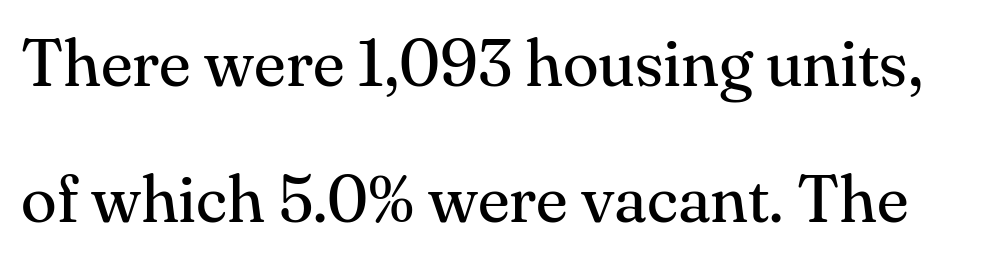
The rendering shows small feet on the letterforms — a serif design. What stands out about the letter spacing? Nothing — it is the standard amount. Weight: not bold — regular or lighter. Note the varied advance widths — an 'i' is clearly narrower than an 'm'. A roman cut, with each character standing at attention. The glyphs are unaccompanied by any horizontal stroke below them.
